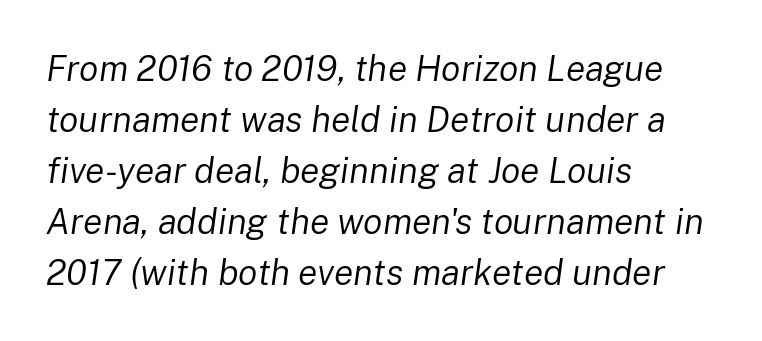
The designer left line spacing at the default. Which margin do the lines hug? The left one — the right edge is uneven. The rendering uses natural spacing where letterforms have individual widths. Honestly, there is no underline to notice here at all. A light-to-regular cut is what we see here. No extra tracking has been applied to these lines.
